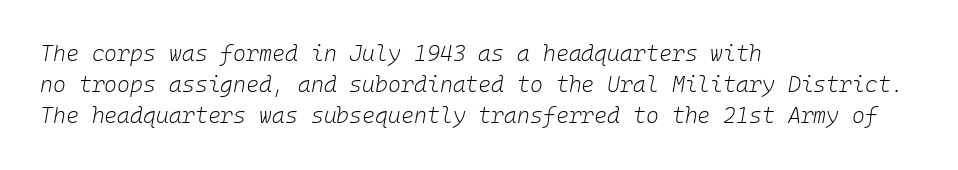
Rule under the text: the space is simply empty. The type is set solid horizontally, with unmodified tracking. Stroke thickness stays within the range of a standard reading face or lighter. Vertically, the passage feels balanced, rows spaced as you'd expect.
